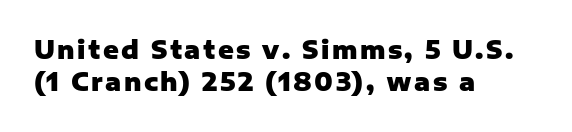
The image shows 24 px bold type, upright; set left-aligned, normal line spacing (1.34x), not underlined.
